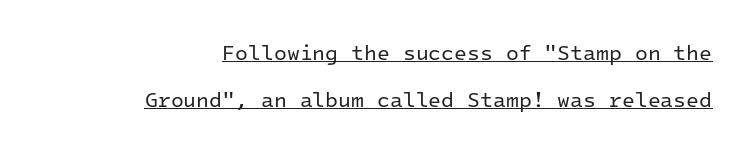
Q: Is the text bold? A: No.
Q: Is the text italic (slanted)? A: No, it is upright.
Q: Is the text underlined? A: Yes.
Q: How is the paragraph aligned? A: Right-aligned.
Q: Is the spacing between letters normal or unusually wide? A: Normal.
Q: Is the spacing between lines tight, normal or loose? A: Loose.
